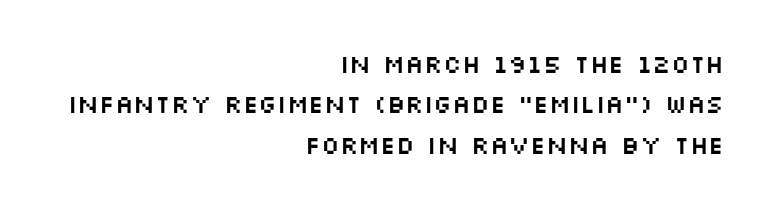
{"italic": "no", "underline": "no", "align": "right", "line_spacing": "normal", "line_spacing_ratio": 1.62, "letter_spacing": "normal", "letter_spacing_em": 0.0, "glyph_px": 25}
